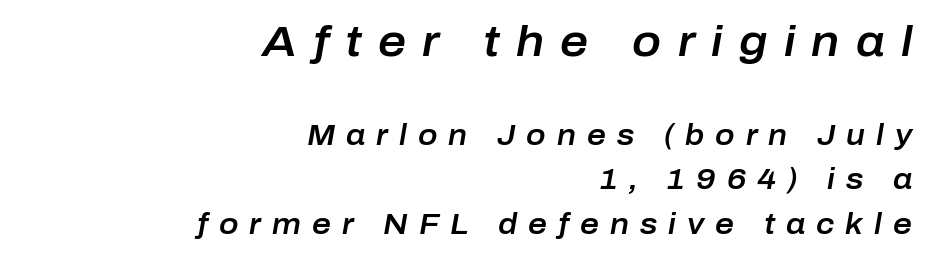
The image shows 43 px text type, italic (leaning right); set right-aligned, normal line spacing (1.54x), unusually wide letter spacing (+0.38 em), not underlined; the first (top) block is 1.48x larger; low stroke contrast and a medium x-height.
